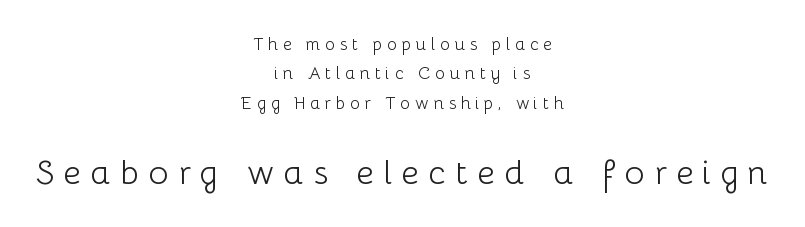
Q: Is the text bold? A: No.
Q: Is the text italic (slanted)? A: No, it is upright.
Q: Is the typeface a serif or a sans-serif typeface? A: Sans-serif.
Q: Is the text underlined? A: No.
Q: How is the paragraph aligned? A: Centered.
Q: Is the spacing between letters normal or unusually wide? A: Unusually wide.
Q: Which block of text is set in a larger size, the first (top) or the second (bottom)? A: The second (bottom) one.
Q: Width (condensed, normal, or wide)? A: Normal.
Q: Stroke contrast? A: Low.
Q: x-height? A: Medium.
Q: Monospaced? A: No.
